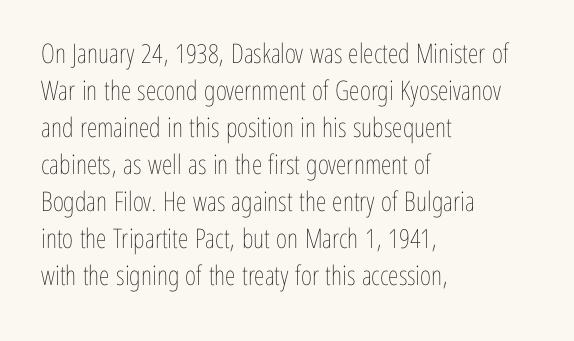
Reading down the block, your eye returns to a fixed left position each line. Tall strokes in this sample are plumb rather than angled. The rendering uses a moderate line-height, typical for paragraphs. This is not heavy type; no bold has been used. Any mark beneath the type? The region is blank. Each word holds together tightly as a unit, with standard inter-letter gaps.
